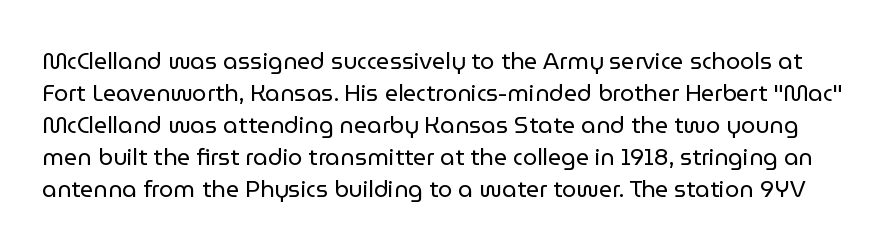
Q: Is the text bold? A: No.
Q: Is the text italic (slanted)? A: No, it is upright.
Q: Is the text underlined? A: No.
Q: Is the spacing between letters normal or unusually wide? A: Normal.
Q: Is the spacing between lines tight, normal or loose? A: Normal.
